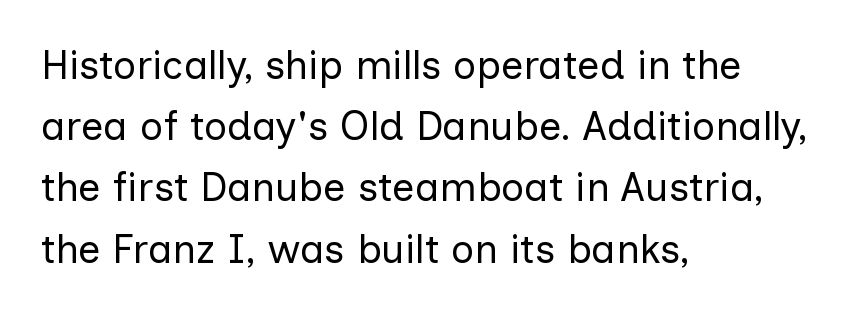
Q: Is the text bold? A: No.
Q: Is the text italic (slanted)? A: No, it is upright.
Q: Is the typeface a serif or a sans-serif typeface? A: Sans-serif.
Q: Is the text underlined? A: No.
Q: How is the paragraph aligned? A: Left-aligned.
Q: Is the spacing between letters normal or unusually wide? A: Normal.
Q: Is the spacing between lines tight, normal or loose? A: Normal.
Q: Width (condensed, normal, or wide)? A: Normal.
Q: Stroke contrast? A: Low.
Q: x-height? A: Medium.
Q: Monospaced? A: No.
